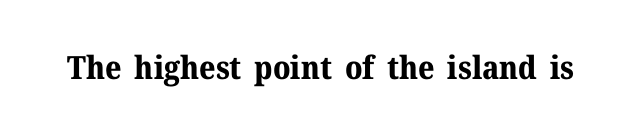
{"serif": "yes", "italic": "no", "bold": "yes", "weight": "bold", "width": "normal", "stroke_contrast": "medium", "x_height": "medium", "monospaced": "no", "underline": "no", "letter_spacing": "normal", "letter_spacing_em": 0.0, "glyph_px": 32}
